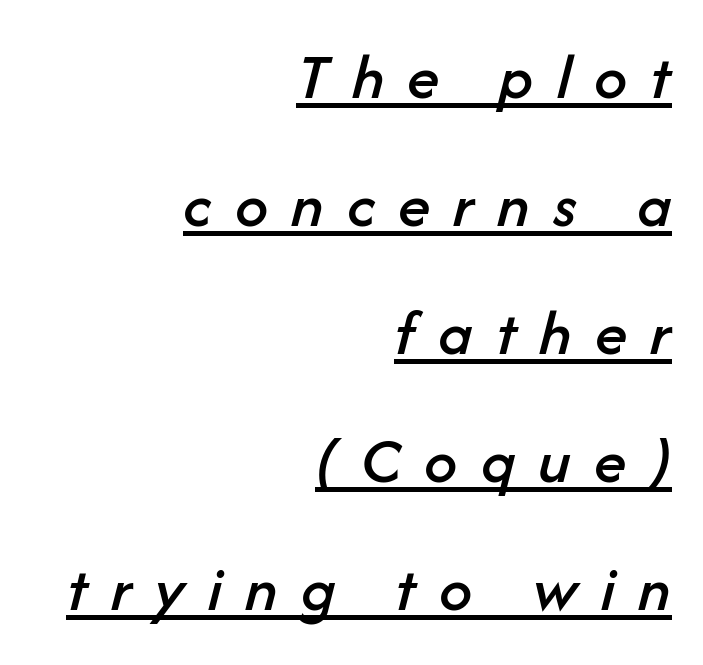
{"italic": "yes", "lean": "right", "slant_degrees": 14, "width": "normal", "stroke_contrast": "low", "x_height": "medium", "monospaced": "no", "underline": "yes", "align": "right", "line_spacing": "loose", "line_spacing_ratio": 1.94, "letter_spacing": "wide", "letter_spacing_em": 0.35, "glyph_px": 66}
